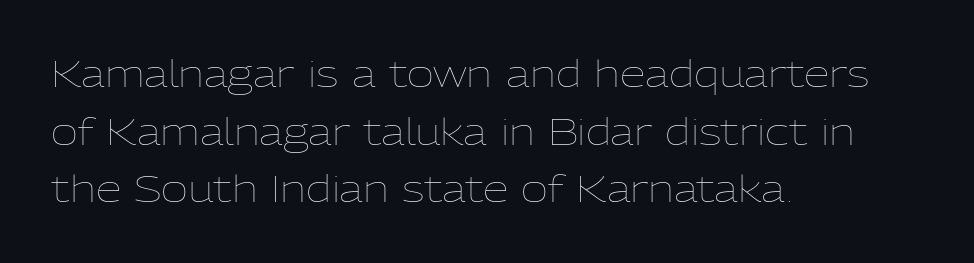
Teacher's note: observe the even left margin — that is flush-left alignment. The glyphs are unaccompanied by any horizontal stroke below them. Rows of type keep a routine distance in the vertical direction. Every stem runs plumb, perpendicular to the baseline. Think of a printed novel: that variable character pitch is what you see here. Stroke thickness stays within the range of a standard reading face or lighter.
